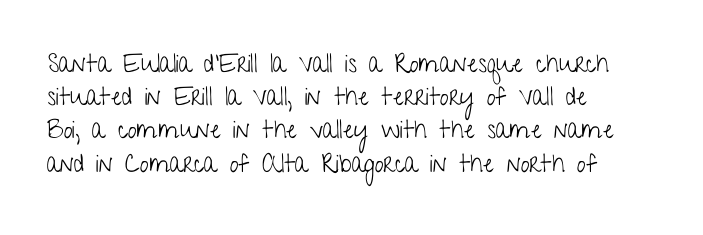
These lines sit exactly where default settings would place them. Decoration check: the copy has no underline. The typeface has the unassuming heft of standard copy or less. Horizontal alignment here is leftward, the default for most running prose.
